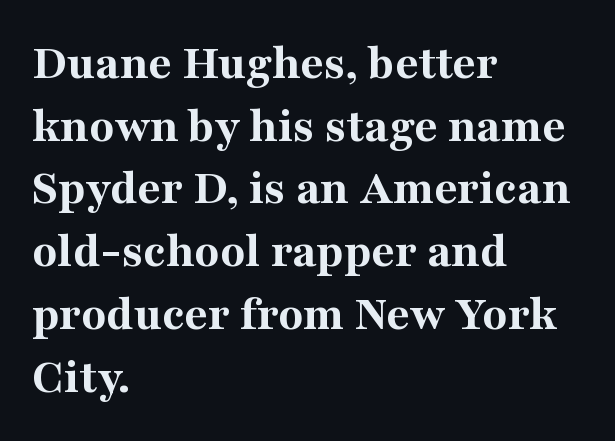
Varying glyph widths throughout — classic text-font behaviour. The face used here has the dense, thick strokes of a bold. Are there feet on the stems? There are — it's a serif. If you drew a line through each stem, it would be perfectly vertical. The glyphs are unaccompanied by any horizontal stroke below them.
